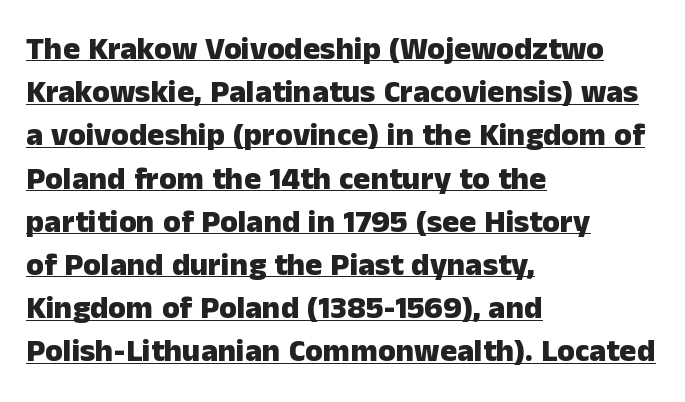
{"serif": "no", "italic": "no", "bold": "yes", "weight": "heavy", "width": "normal", "stroke_contrast": "low", "x_height": "medium", "monospaced": "no", "underline": "yes", "align": "left", "line_spacing": "normal", "line_spacing_ratio": 1.35, "letter_spacing": "normal", "letter_spacing_em": 0.0, "glyph_px": 32}
